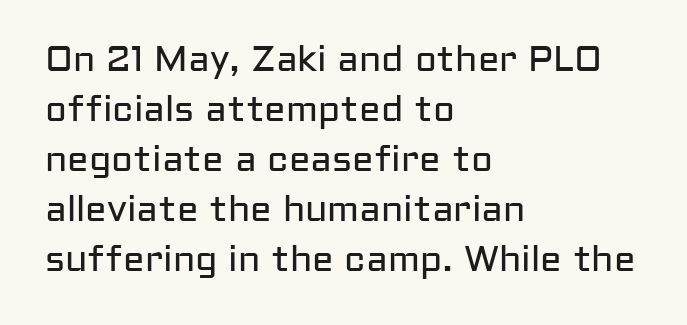
The image shows 36 px regular-weight sans-serif type, upright; set left-aligned, normal line spacing (1.39x), normal letter spacing, not underlined; low stroke contrast and a medium x-height.
